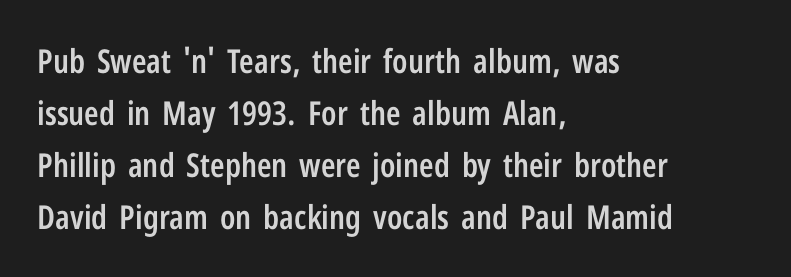
{"serif": "no", "italic": "no", "bold": "semi", "weight": "semibold", "width": "condensed", "stroke_contrast": "low", "x_height": "medium", "monospaced": "no", "underline": "no", "align": "left", "line_spacing": "normal", "line_spacing_ratio": 1.58, "letter_spacing": "normal", "letter_spacing_em": 0.0, "glyph_px": 33}
